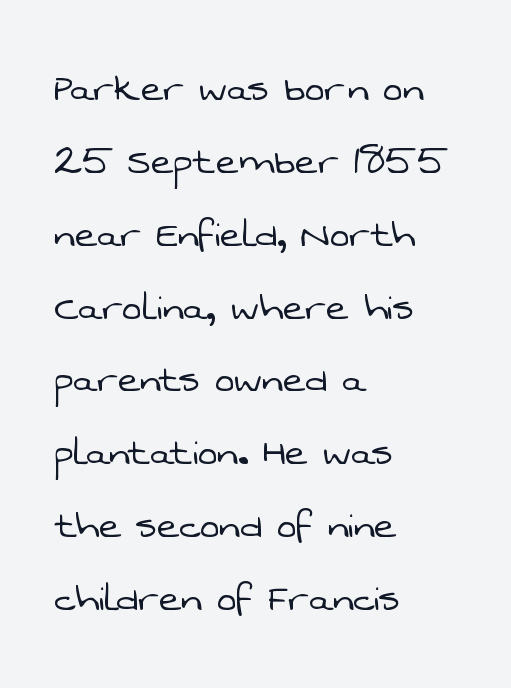
Compared with a centered layout, this one pins lines to the left instead. The strip under each line holds only bare page. How are the letters spaced? Ordinarily, with no added tracking. Think standard paragraph weight, or any step lighter than that. Regarding serifs, this sample does without them. Character widths vary here, with narrow letters taking less room than wide ones.
